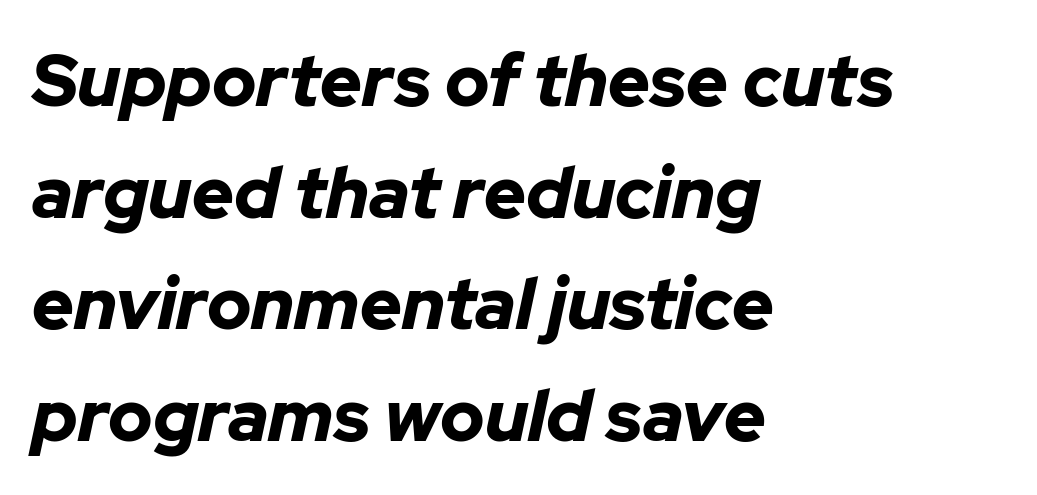
These lines are rendered in a variable-pitch font. In terms of weight, the rendering is a true, heavy bold. The space directly below the letters is spotless. Leftover space on each line is placed entirely after the last word.
